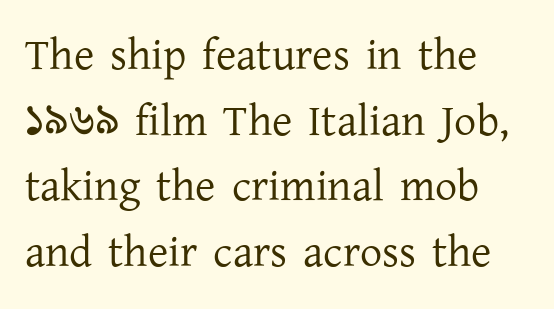
The font's upright variant was chosen for this text. The ragged edge is on the right, which tells us the setting is flush left. In terms of leading, this rendering sits right in the middle. This rendering leaves character spacing at its baseline value. Heaviness? Minimal to ordinary, like unemphasized prose.
